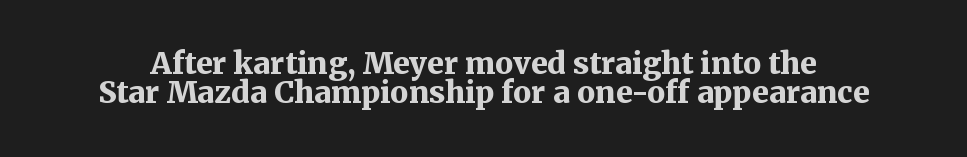
{"serif": "yes", "italic": "no", "bold": "yes", "weight": "bold", "width": "normal", "stroke_contrast": "medium", "x_height": "medium", "monospaced": "no", "underline": "no", "line_spacing": "tight", "line_spacing_ratio": 0.97, "letter_spacing": "normal", "letter_spacing_em": 0.0, "glyph_px": 30}
